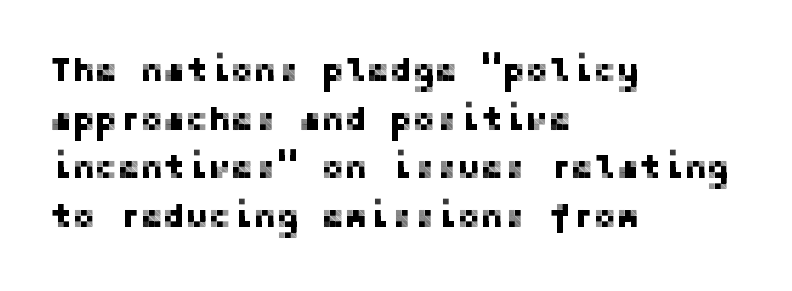
The image shows 34 px sans-serif type, upright; set left-aligned, normal line spacing (1.43x), normal letter spacing, not underlined; low stroke contrast and a medium x-height.
